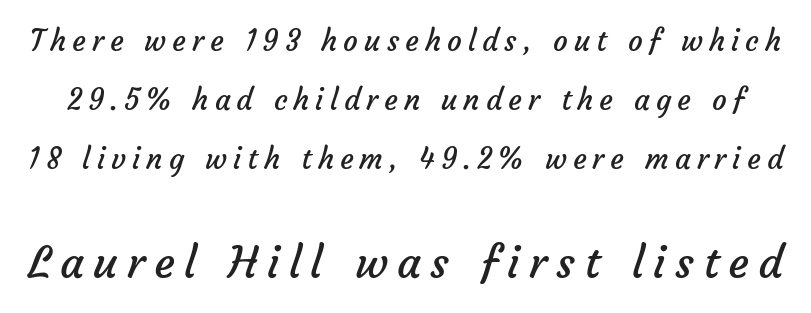
Q: Is the text bold? A: No.
Q: Is the typeface a serif or a sans-serif typeface? A: Sans-serif.
Q: Is the text underlined? A: No.
Q: Is the spacing between letters normal or unusually wide? A: Unusually wide.
Q: Is the spacing between lines tight, normal or loose? A: Loose.
Q: Which block of text is set in a larger size, the first (top) or the second (bottom)? A: The second (bottom) one.
Q: Width (condensed, normal, or wide)? A: Normal.
Q: Stroke contrast? A: Low.
Q: x-height? A: Medium.
Q: Monospaced? A: No.
